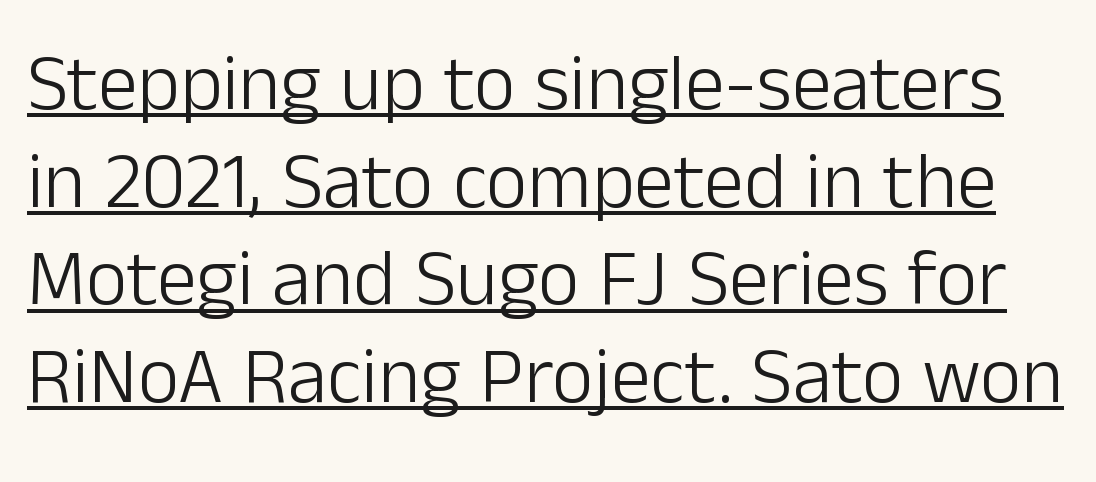
The image shows 80 px light sans-serif type, upright; set line spacing 1.22x, normal letter spacing, underlined; low stroke contrast and a medium x-height.
